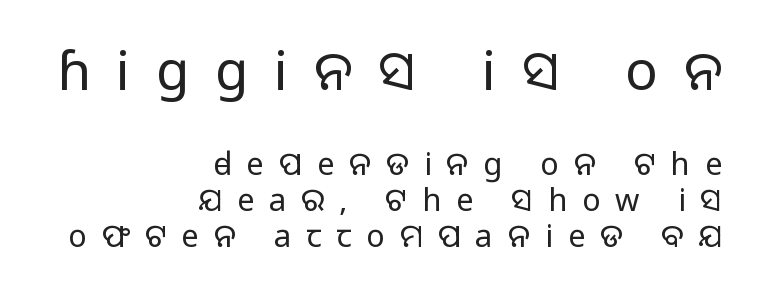
Think of a printed novel: that variable character pitch is what you see here. The upper block of text is set noticeably larger than the block beneath it. Between one letter and the next there's a generous, obvious gap. A bare baseline throughout the passage.
